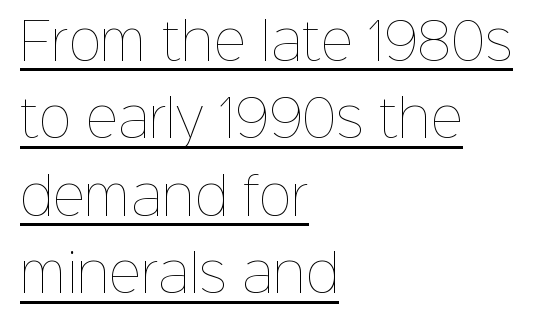
{"italic": "no", "bold": "no", "weight": "thin", "width": "normal", "stroke_contrast": "low", "x_height": "medium", "monospaced": "no", "underline": "yes", "align": "left", "line_spacing": "normal", "line_spacing_ratio": 1.55, "letter_spacing": "normal", "letter_spacing_em": 0.0, "glyph_px": 50}
